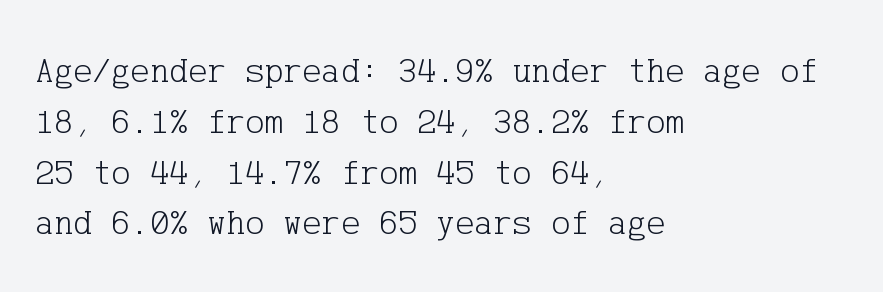
Q: Is the text bold? A: No.
Q: Is the text italic (slanted)? A: No, it is upright.
Q: Is the typeface a serif or a sans-serif typeface? A: Serif.
Q: Is the text underlined? A: No.
Q: How is the paragraph aligned? A: Left-aligned.
Q: Is the spacing between letters normal or unusually wide? A: Normal.
Q: Is the spacing between lines tight, normal or loose? A: Normal.
Q: Width (condensed, normal, or wide)? A: Normal.
Q: Stroke contrast? A: Low.
Q: x-height? A: Medium.
